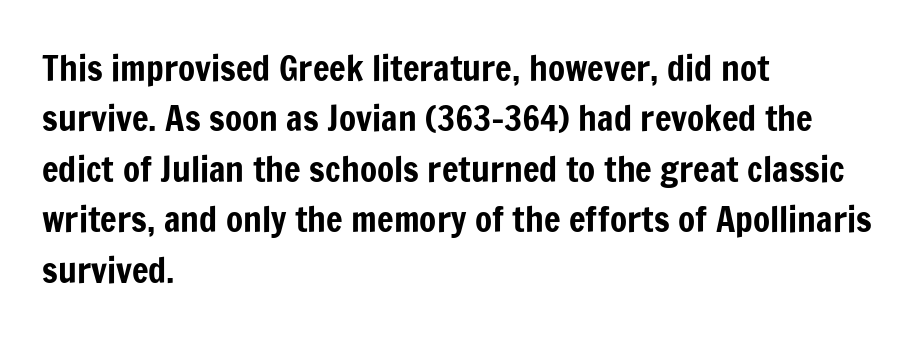
Line beginnings align vertically; line endings do not. Inter-character spacing is left at the font's built-in metrics. A typesetter would call this proportional, since set widths differ per character. A typesetter would call this leading conventional body-copy spacing.
